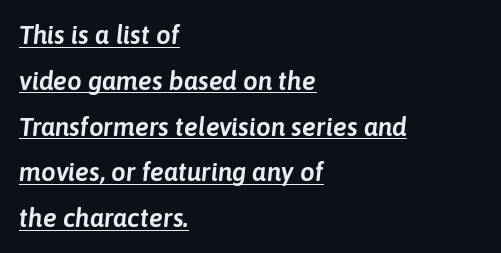
Q: Is the text italic (slanted)? A: Yes, it leans right by about 6 degrees.
Q: Is the text underlined? A: Yes.
Q: How is the paragraph aligned? A: Left-aligned.
Q: Is the spacing between letters normal or unusually wide? A: Normal.
